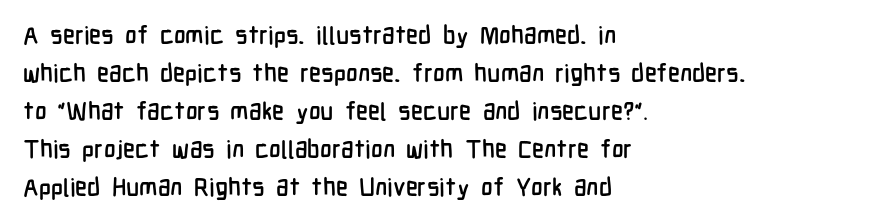
Q: Is the text italic (slanted)? A: No, it is upright.
Q: Is the text underlined? A: No.
Q: How is the paragraph aligned? A: Left-aligned.
Q: Is the spacing between letters normal or unusually wide? A: Normal.
Q: Is the spacing between lines tight, normal or loose? A: Normal.
